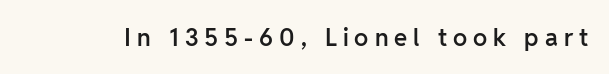
The image shows 24 px text type, upright; set unusually wide letter spacing (+0.25 em), not underlined.
